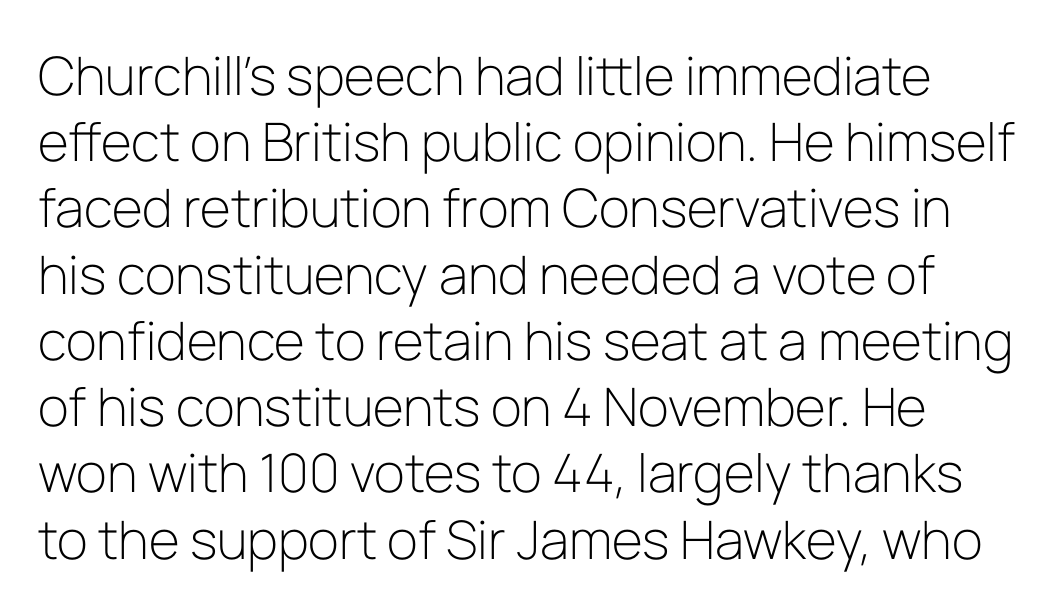
You could not count columns in this text — the font is proportionally spaced. Bold? No — there's no thickening of the strokes. Honestly, there is no underline to notice here at all. Every character sits straight up, as roman type does. This sample uses a sans-serif face. Leading: standard.
